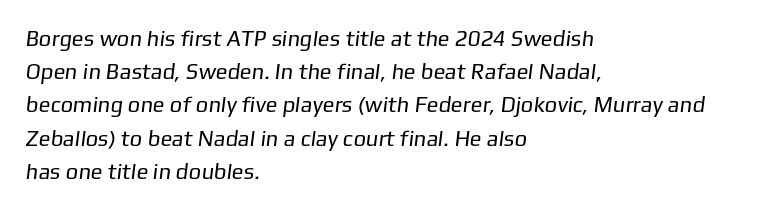
Q: Is the text bold? A: No.
Q: Is the text underlined? A: No.
Q: How is the paragraph aligned? A: Left-aligned.
Q: Is the spacing between letters normal or unusually wide? A: Normal.
Q: Is the spacing between lines tight, normal or loose? A: Normal.
